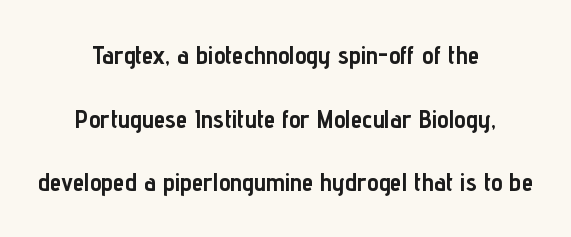
Q: Is the text bold? A: Yes.
Q: Is the text italic (slanted)? A: No, it is upright.
Q: Is the text underlined? A: No.
Q: How is the paragraph aligned? A: Centered.
Q: Is the spacing between letters normal or unusually wide? A: Normal.
Q: Is the spacing between lines tight, normal or loose? A: Loose.
